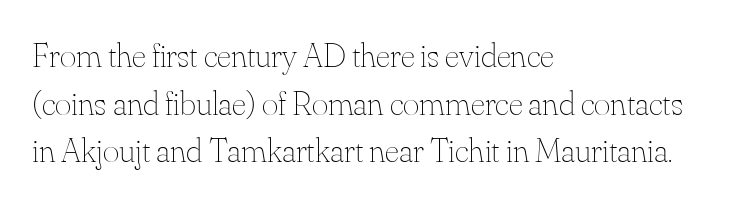
The image shows 35 px thin type, upright; set left-aligned, normal line spacing (1.36x), normal letter spacing, not underlined; medium stroke contrast and a small x-height.
